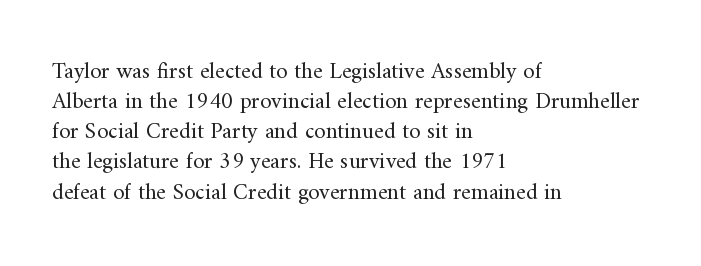
Teacher's note: observe the even left margin — that is flush-left alignment. Does extra space separate the letters? No, they use regular spacing. In terms of posture, this sample is upright. The glyphs are unaccompanied by any horizontal stroke below them. The lines sit at an ordinary, default distance from one another.
